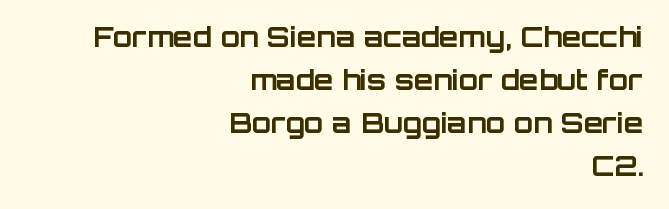
The image shows 28 px bold sans-serif type, upright; set right-aligned, normal line spacing (1.53x), normal letter spacing, not underlined; low stroke contrast and a large x-height.
